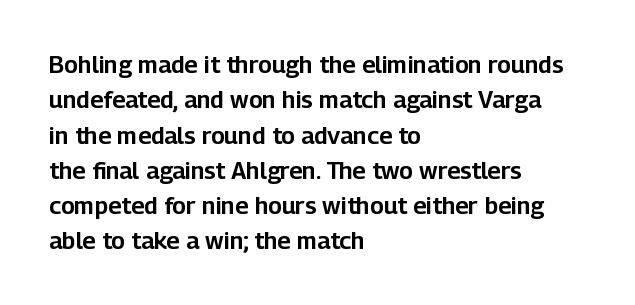
The image shows 24 px text type, upright; set left-aligned, normal line spacing (1.47x), normal letter spacing, not underlined.
